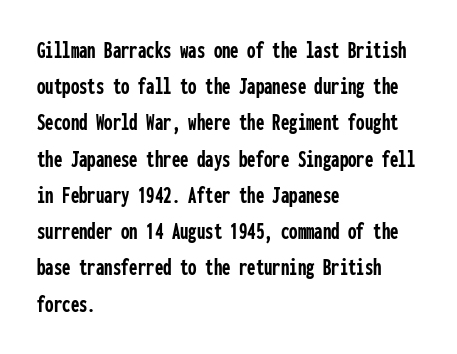
Q: Is the text bold? A: Yes.
Q: Is the text italic (slanted)? A: No, it is upright.
Q: Is the text underlined? A: No.
Q: How is the paragraph aligned? A: Left-aligned.
Q: Is the spacing between letters normal or unusually wide? A: Normal.
Q: Is the spacing between lines tight, normal or loose? A: Normal.
